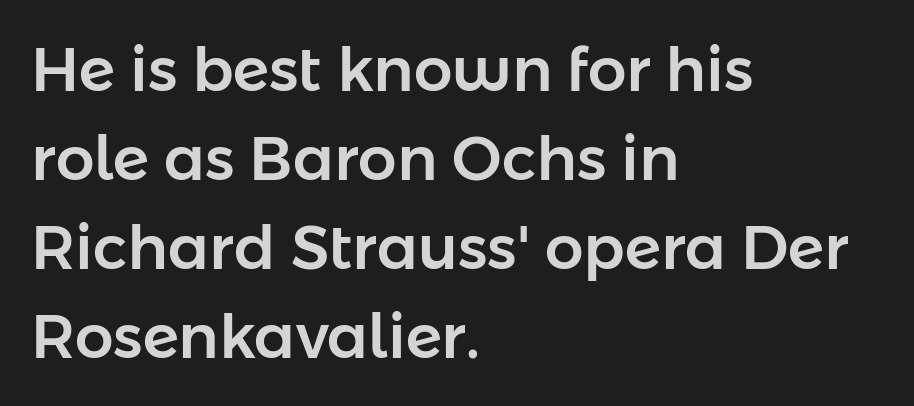
Q: Is the text italic (slanted)? A: No, it is upright.
Q: Is the typeface a serif or a sans-serif typeface? A: Sans-serif.
Q: Is the text underlined? A: No.
Q: How is the paragraph aligned? A: Left-aligned.
Q: Is the spacing between letters normal or unusually wide? A: Normal.
Q: Is the spacing between lines tight, normal or loose? A: Normal.
Q: Width (condensed, normal, or wide)? A: Normal.
Q: Stroke contrast? A: Low.
Q: x-height? A: Medium.
Q: Monospaced? A: No.
